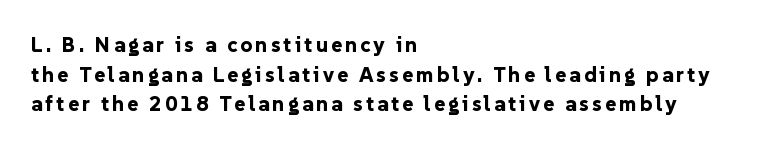
Only glyphs here, with clear space below each row. In CSS terms this would be text-align: left. The font's upright variant was chosen for this text. The space between consecutive lines is moderate. Caption: bold face, heavy strokes.
